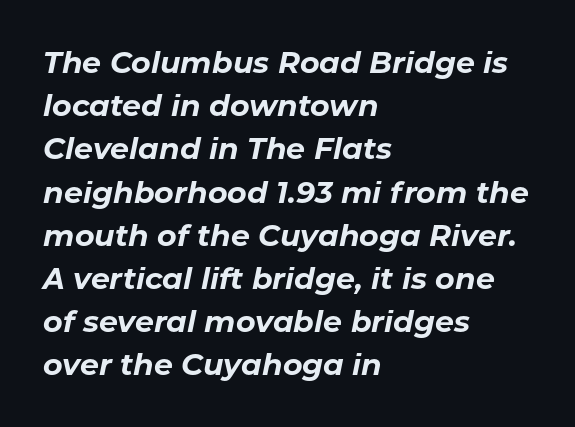
{"italic": "yes", "lean": "right", "slant_degrees": 11, "bold": "yes", "weight": "bold", "width": "normal", "stroke_contrast": "low", "x_height": "medium", "monospaced": "no", "underline": "no", "align": "left", "line_spacing": "normal", "line_spacing_ratio": 1.44, "letter_spacing": "normal", "letter_spacing_em": 0.0, "glyph_px": 30}
